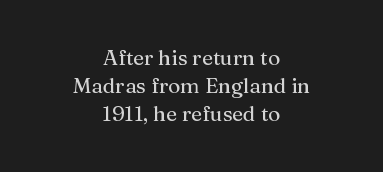
Q: Is the text italic (slanted)? A: No, it is upright.
Q: Is the text underlined? A: No.
Q: How is the paragraph aligned? A: Centered.
Q: Is the spacing between letters normal or unusually wide? A: Normal.
Q: Is the spacing between lines tight, normal or loose? A: Normal.
